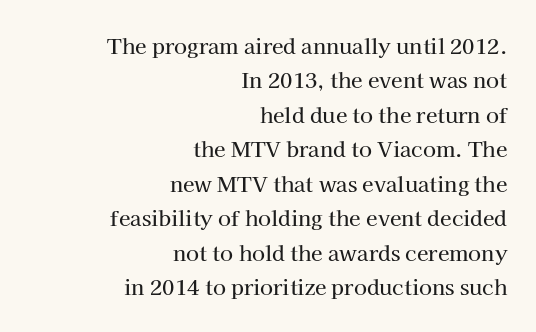
No italicization has been applied; the sample stays upright. The lines are quadded right. Type without underlining. Here the glyphs are tracked normally, forming tight word shapes. Horizontal bands of white between lines are of average thickness.
